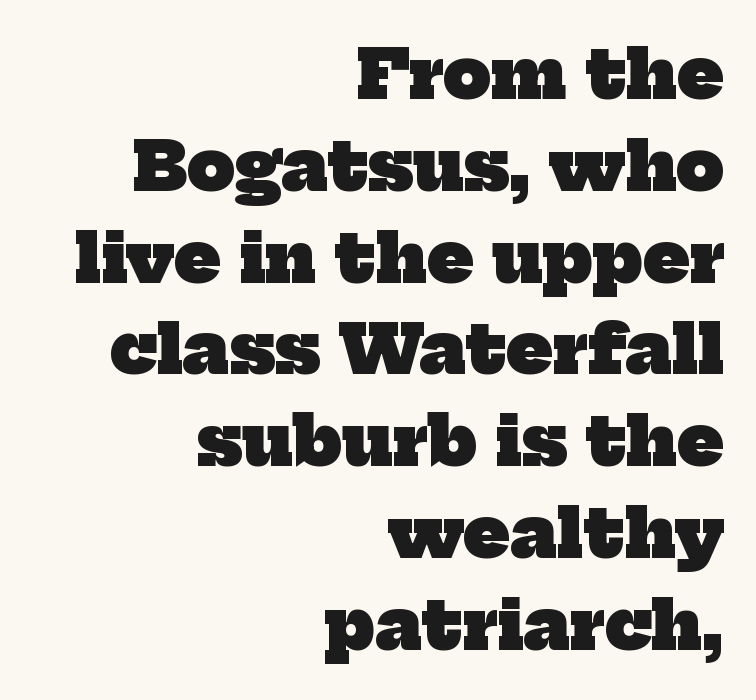
The image shows 67 px heavy serif type; set right-aligned, normal line spacing (1.37x), normal letter spacing, not underlined; low stroke contrast and a medium x-height.
